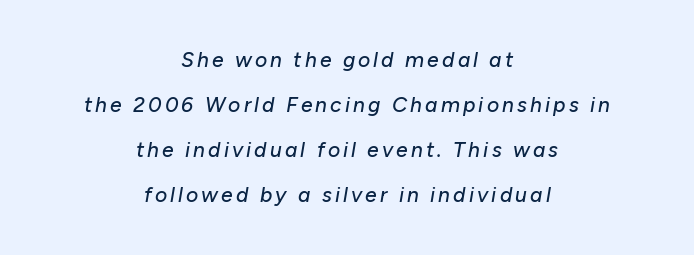
The image shows 21 px text type, italic (leaning right); set centered, loose line spacing (2.14x), not underlined.
